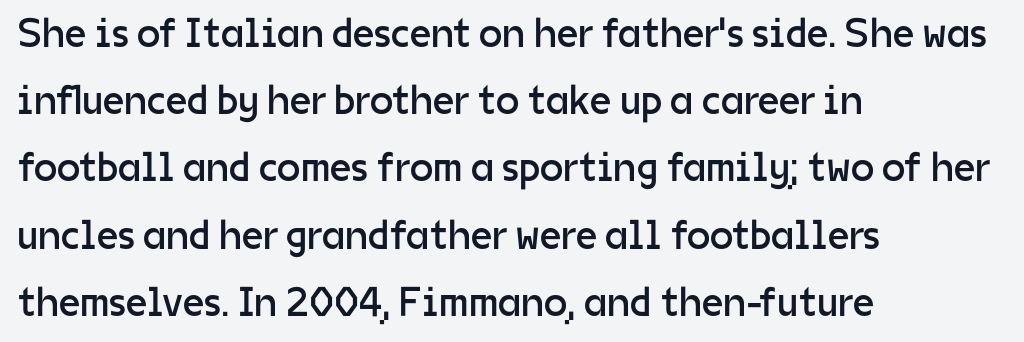
The letters carry no serifs — their stems end cleanly without finishing strokes. How would I describe the line gaps? Plain and ordinary. Quick note: not italic, upright. One-word summary of the alignment: left. On a weight scale, this lands at 450 or below.
